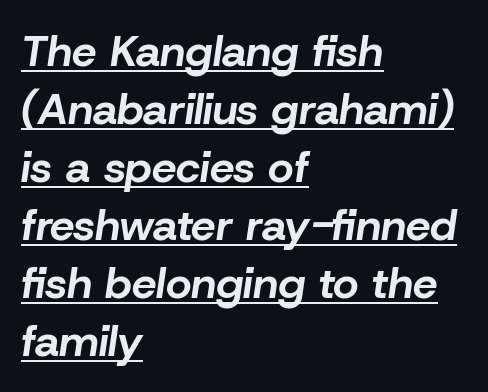
The image shows 44 px bold type, italic (leaning right); set left-aligned, normal line spacing (1.32x), normal letter spacing, underlined; low stroke contrast and a medium x-height.
